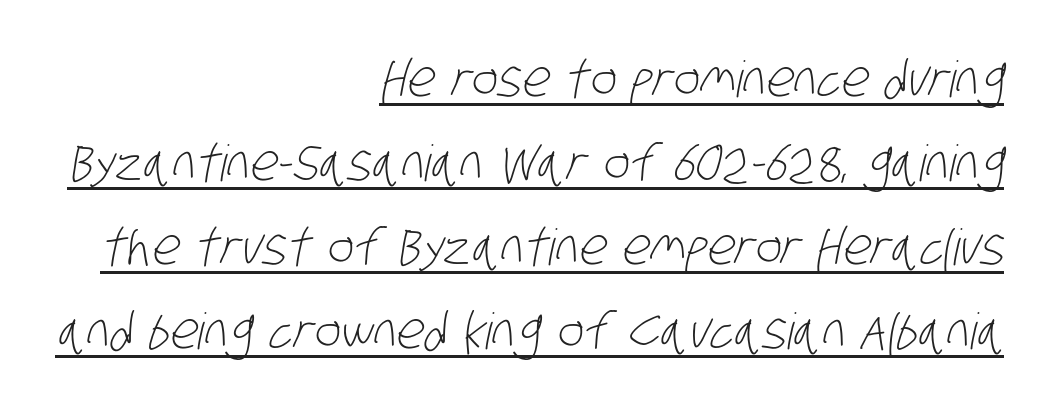
A normal amount of white space separates one row of letters from the next. Character widths vary here, with narrow letters taking less room than wide ones. Vertical stems look standard width or narrower in stroke. Note: no serifs on the glyphs. The words here are underlined.
